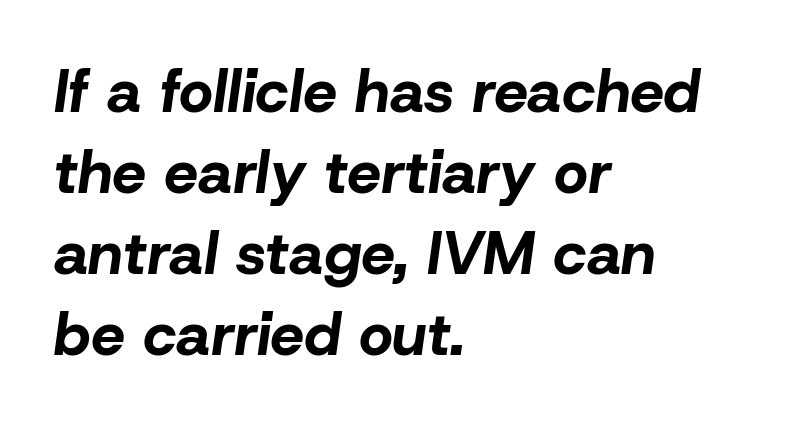
Q: Is the text bold? A: Yes.
Q: Is the text italic (slanted)? A: Yes, it leans right by about 8 degrees.
Q: Is the text underlined? A: No.
Q: How is the paragraph aligned? A: Left-aligned.
Q: Is the spacing between letters normal or unusually wide? A: Normal.
Q: Is the spacing between lines tight, normal or loose? A: Normal.
Q: Width (condensed, normal, or wide)? A: Normal.
Q: Stroke contrast? A: Low.
Q: x-height? A: Medium.
Q: Monospaced? A: No.
